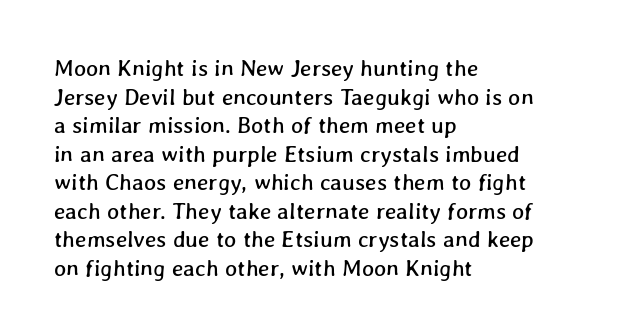
Q: Is the text underlined? A: No.
Q: How is the paragraph aligned? A: Left-aligned.
Q: Is the spacing between letters normal or unusually wide? A: Normal.
